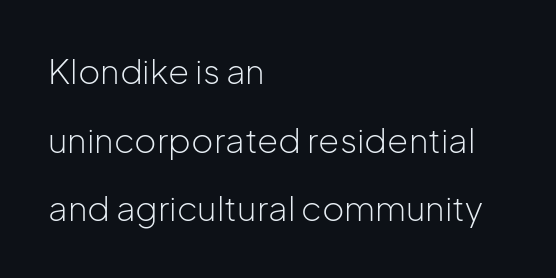
Q: Is the text bold? A: No.
Q: Is the text italic (slanted)? A: No, it is upright.
Q: Is the typeface a serif or a sans-serif typeface? A: Sans-serif.
Q: Is the text underlined? A: No.
Q: How is the paragraph aligned? A: Left-aligned.
Q: Is the spacing between letters normal or unusually wide? A: Normal.
Q: Is the spacing between lines tight, normal or loose? A: Loose.
Q: Width (condensed, normal, or wide)? A: Normal.
Q: Stroke contrast? A: Low.
Q: x-height? A: Medium.
Q: Monospaced? A: No.
